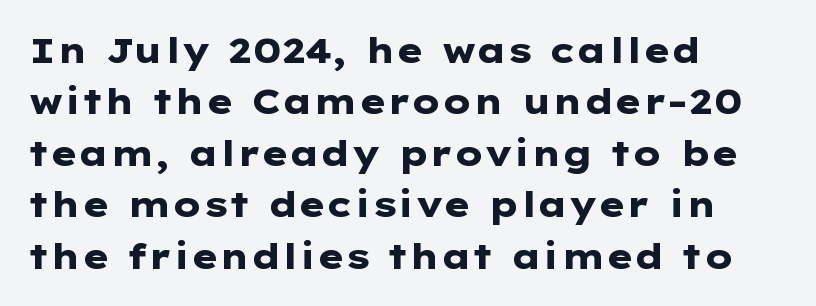
{"serif": "no", "italic": "no", "bold": "yes", "weight": "heavy", "width": "wide", "stroke_contrast": "low", "x_height": "medium", "monospaced": "no", "underline": "no", "align": "left", "line_spacing": "normal", "line_spacing_ratio": 1.47, "letter_spacing": "normal", "letter_spacing_em": 0.0, "glyph_px": 35}
